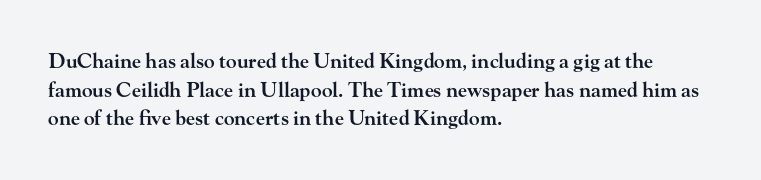
The image shows 20 px text type, upright; set left-aligned, normal line spacing (1.43x), normal letter spacing, not underlined.
